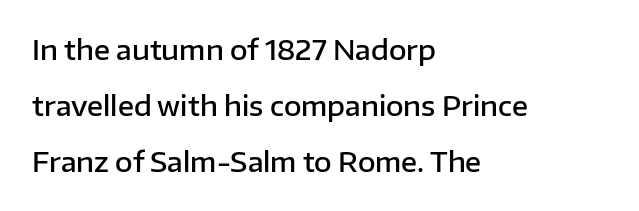
The image shows 27 px text type, upright; set left-aligned, loose line spacing (2.08x), normal letter spacing, not underlined.
